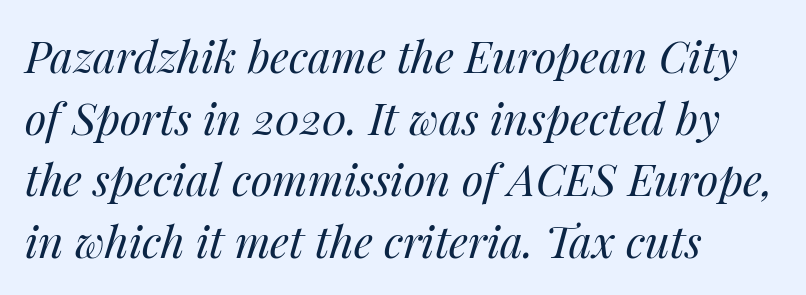
No word sits above an underline. These lines sit exactly where default settings would place them. A typesetter would mark this as italic. No extra tracking has been applied to these lines. Each letter keeps its own natural width here, so spacing adapts to shape.
